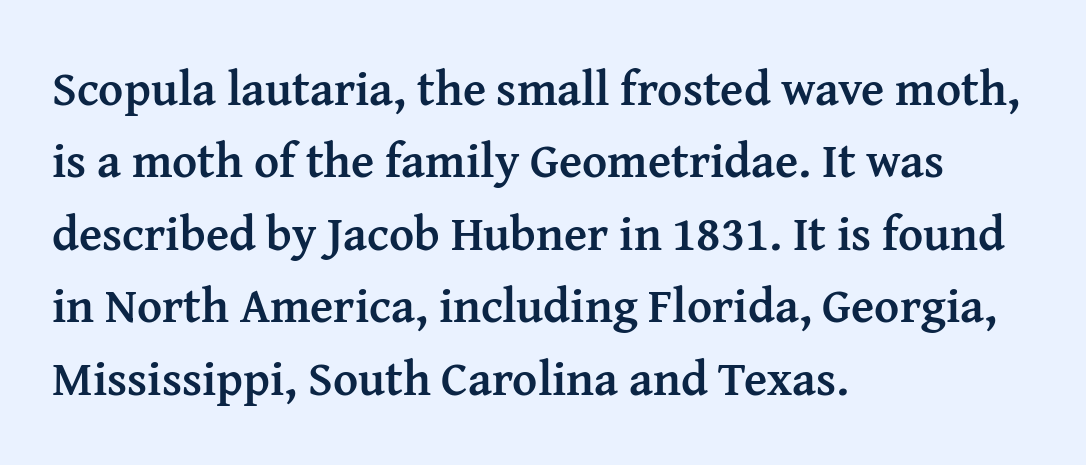
The image shows 48 px semibold serif type, upright; set left-aligned, normal line spacing (1.51x), normal letter spacing, not underlined; medium stroke contrast and a medium x-height.
